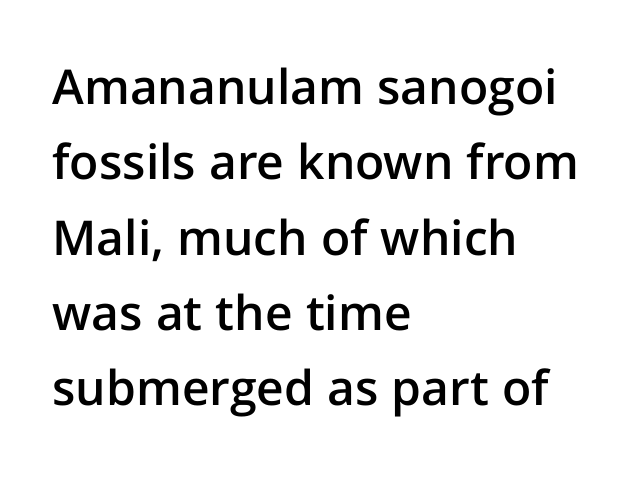
Q: Is the text bold? A: Semi-bold.
Q: Is the text italic (slanted)? A: No, it is upright.
Q: Is the typeface a serif or a sans-serif typeface? A: Sans-serif.
Q: Is the text underlined? A: No.
Q: How is the paragraph aligned? A: Left-aligned.
Q: Is the spacing between letters normal or unusually wide? A: Normal.
Q: Is the spacing between lines tight, normal or loose? A: Normal.
Q: Width (condensed, normal, or wide)? A: Normal.
Q: Stroke contrast? A: Low.
Q: x-height? A: Medium.
Q: Monospaced? A: No.
